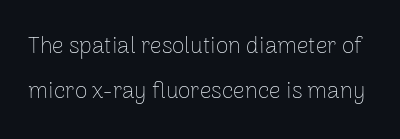
Q: Is the text bold? A: No.
Q: Is the text italic (slanted)? A: No, it is upright.
Q: Is the text underlined? A: No.
Q: Is the spacing between letters normal or unusually wide? A: Normal.
Q: Is the spacing between lines tight, normal or loose? A: Loose.
